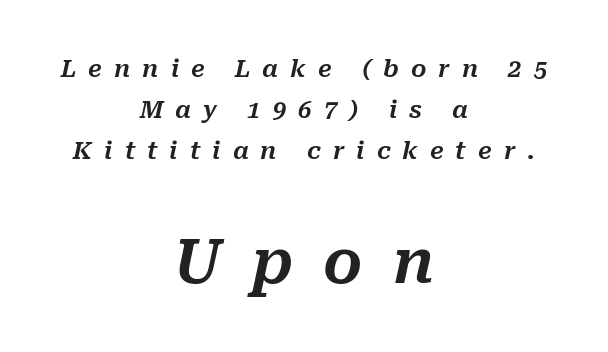
The image shows 61 px text type, italic (leaning right); set centered, line spacing 1.71x, unusually wide letter spacing (+0.5 em), not underlined; the second (bottom) block is 2.54x larger; medium stroke contrast and a medium x-height.
